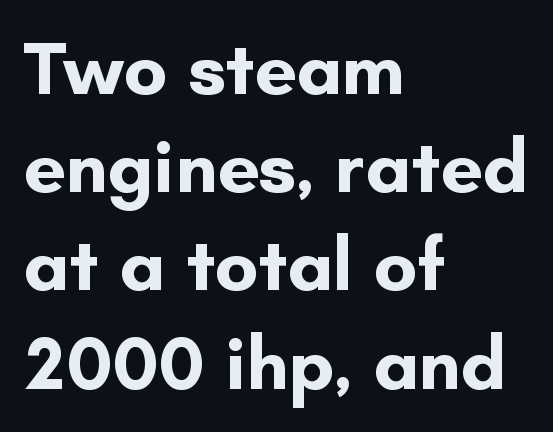
Stroke thickness is high; the sample reads as a true bold. Grotesque or geometric, the face here clearly has no serifs. The face used here is rendered with its standard letterfit. Each row of text sits above clean, open space.
